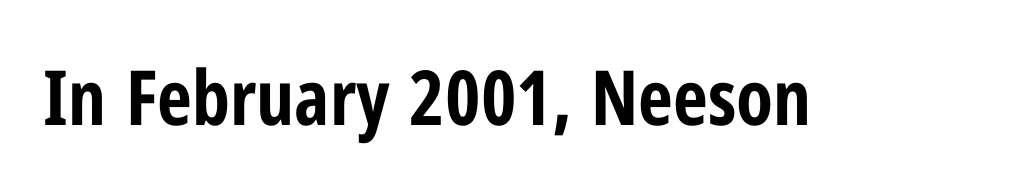
{"serif": "no", "italic": "no", "bold": "yes", "weight": "bold", "width": "condensed", "stroke_contrast": "low", "x_height": "medium", "monospaced": "no", "underline": "no", "letter_spacing": "normal", "letter_spacing_em": 0.0, "glyph_px": 76}
